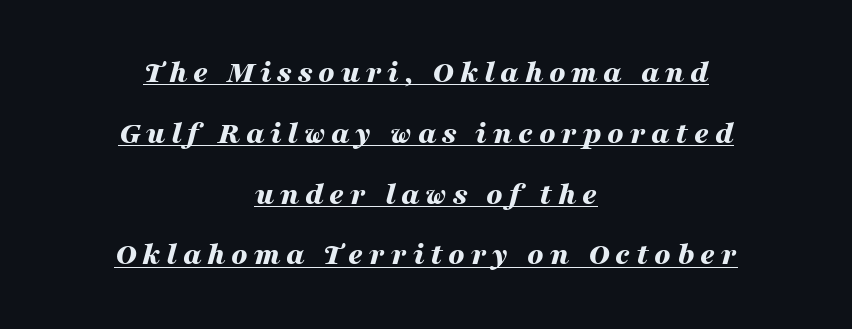
{"italic": "yes", "lean": "right", "slant_degrees": 16, "bold": "yes", "weight": "bold", "width": "wide", "stroke_contrast": "medium", "x_height": "medium", "monospaced": "no", "underline": "yes", "align": "center", "line_spacing": "loose", "line_spacing_ratio": 1.9, "glyph_px": 32}
